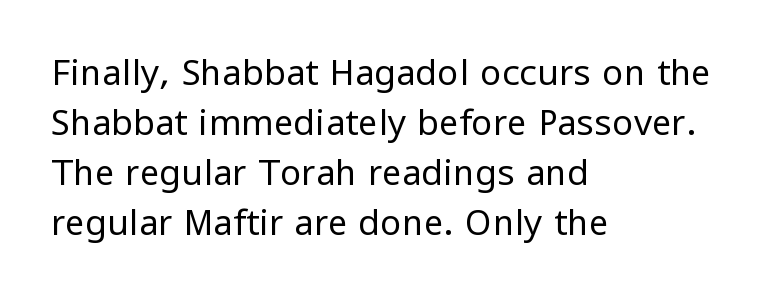
Layout note: lines flush left. It's the straight-up-and-down kind of type. The passage shown is typed in a proportional face where columns would drift. Evenly set lines give the paragraph a standard silhouette.
